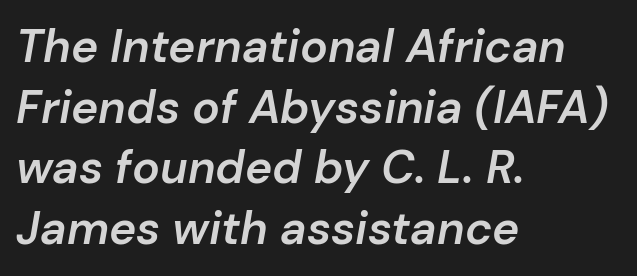
Q: Is the text bold? A: Semi-bold.
Q: Is the text italic (slanted)? A: Yes, it leans right by about 10 degrees.
Q: Is the text underlined? A: No.
Q: How is the paragraph aligned? A: Left-aligned.
Q: Is the spacing between letters normal or unusually wide? A: Normal.
Q: Is the spacing between lines tight, normal or loose? A: Normal.
Q: Width (condensed, normal, or wide)? A: Normal.
Q: Stroke contrast? A: Low.
Q: x-height? A: Medium.
Q: Monospaced? A: No.
